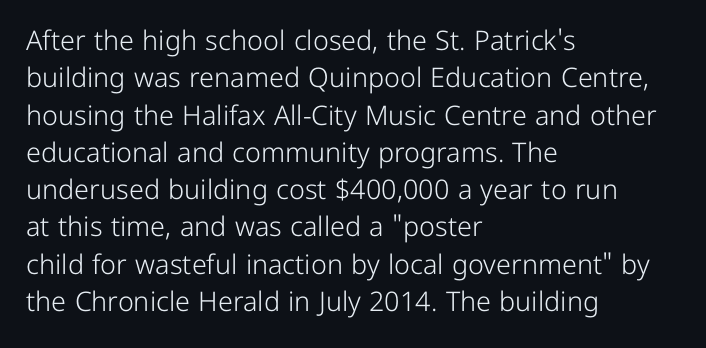
{"italic": "no", "bold": "no", "underline": "no", "align": "left", "line_spacing": "normal", "line_spacing_ratio": 1.38, "letter_spacing": "normal", "letter_spacing_em": 0.0, "glyph_px": 27}
